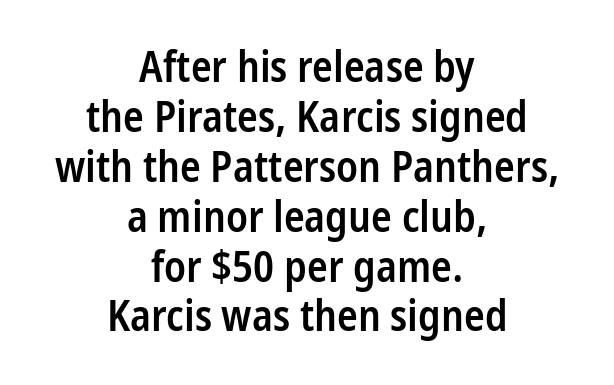
{"serif": "no", "italic": "no", "bold": "semi", "weight": "semibold", "width": "condensed", "stroke_contrast": "low", "x_height": "medium", "monospaced": "no", "underline": "no", "align": "center", "line_spacing_ratio": 1.16, "letter_spacing": "normal", "letter_spacing_em": 0.0, "glyph_px": 43}
